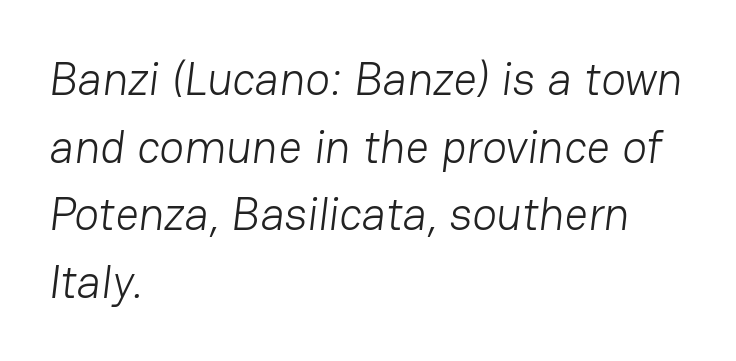
The image shows 46 px light sans-serif type; set left-aligned, normal line spacing (1.47x), normal letter spacing, not underlined; low stroke contrast and a medium x-height.
